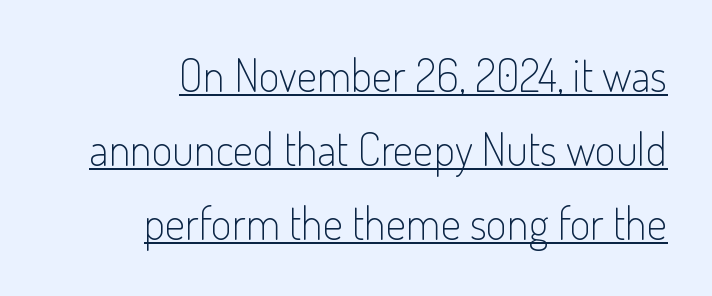
Q: Is the text bold? A: No.
Q: Is the text italic (slanted)? A: No, it is upright.
Q: Is the typeface a serif or a sans-serif typeface? A: Sans-serif.
Q: Is the text underlined? A: Yes.
Q: How is the paragraph aligned? A: Right-aligned.
Q: Is the spacing between letters normal or unusually wide? A: Normal.
Q: Is the spacing between lines tight, normal or loose? A: Normal.
Q: Width (condensed, normal, or wide)? A: Condensed.
Q: Stroke contrast? A: Low.
Q: x-height? A: Small.
Q: Monospaced? A: No.
